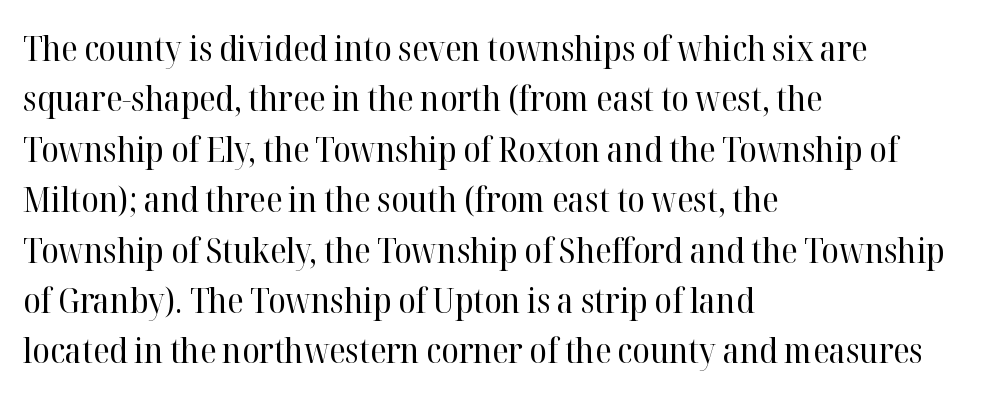
{"serif": "yes", "italic": "no", "bold": "no", "weight": "regular", "width": "normal", "stroke_contrast": "high", "x_height": "medium", "monospaced": "no", "underline": "no", "align": "left", "line_spacing": "normal", "line_spacing_ratio": 1.44, "letter_spacing": "normal", "letter_spacing_em": 0.0, "glyph_px": 35}
